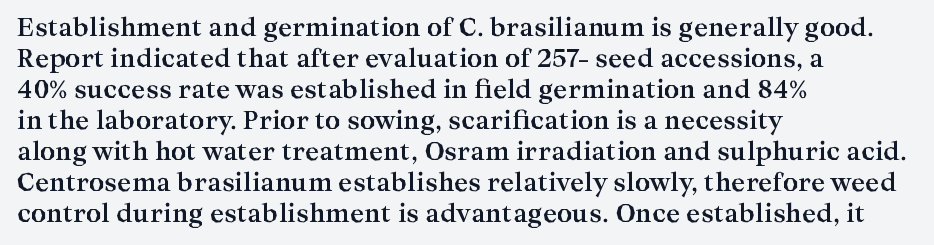
If you measured baseline to baseline, you'd find a middling distance. The specimen reads as upright at a glance. Glyph-to-glyph distance matches everyday printed text. Heavy, bold letterforms. Each row of text sits above clean, open space.
